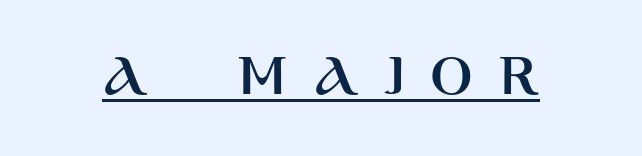
Grotesque or geometric, the face here clearly has no serifs. Descenders here cross a horizontal rule under the line. The specimen reads as upright at a glance. Short note: letters widely spaced.
